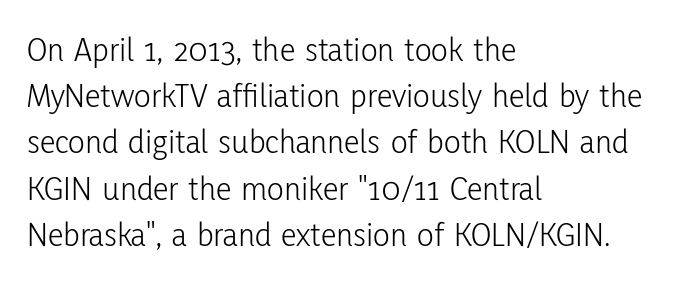
Q: Is the text bold? A: No.
Q: Is the text italic (slanted)? A: No, it is upright.
Q: Is the typeface a serif or a sans-serif typeface? A: Sans-serif.
Q: Is the text underlined? A: No.
Q: How is the paragraph aligned? A: Left-aligned.
Q: Is the spacing between letters normal or unusually wide? A: Normal.
Q: Is the spacing between lines tight, normal or loose? A: Normal.
Q: Width (condensed, normal, or wide)? A: Condensed.
Q: Stroke contrast? A: Low.
Q: x-height? A: Medium.
Q: Monospaced? A: No.
